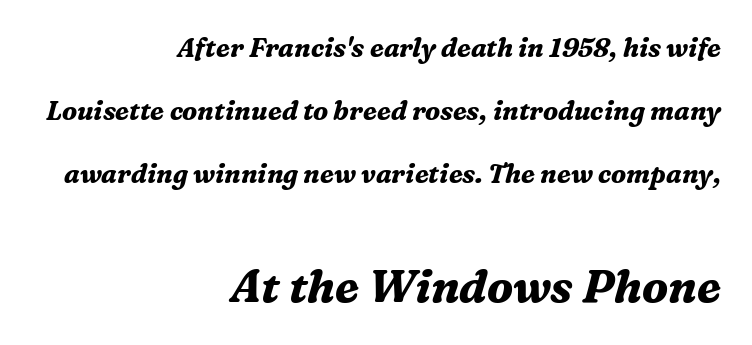
{"serif": "yes", "italic": "yes", "lean": "right", "slant_degrees": 16, "bold": "yes", "weight": "bold", "width": "normal", "stroke_contrast": "medium", "x_height": "medium", "monospaced": "no", "underline": "no", "align": "right", "line_spacing": "loose", "line_spacing_ratio": 2.43, "letter_spacing": "normal", "letter_spacing_em": 0.0, "larger_block": "second", "size_ratio": 1.73, "glyph_px": 45}
